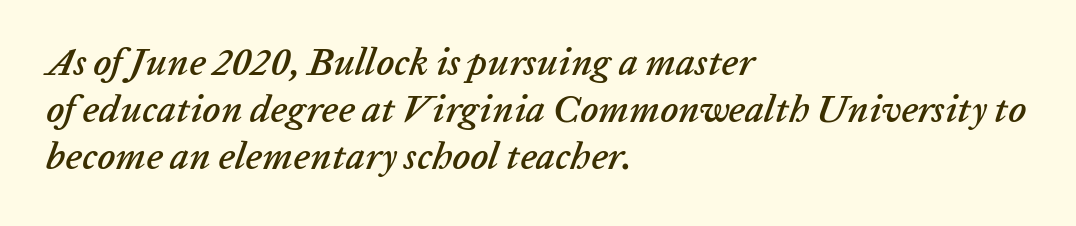
The image shows 38 px text type, italic (leaning right); set left-aligned, line spacing 1.24x, normal letter spacing, not underlined; low stroke contrast and a medium x-height.
